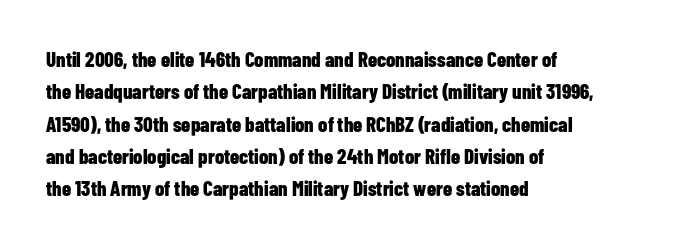
The image shows 21 px bold type, upright; set left-aligned, normal line spacing (1.54x), normal letter spacing, not underlined.
